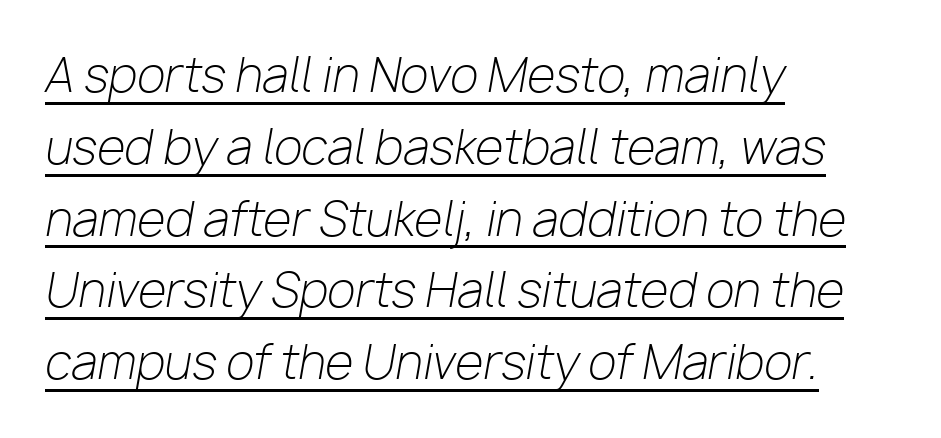
{"italic": "yes", "lean": "right", "slant_degrees": 10, "bold": "no", "weight": "light", "width": "normal", "stroke_contrast": "low", "x_height": "medium", "monospaced": "no", "underline": "yes", "align": "left", "line_spacing": "normal", "line_spacing_ratio": 1.56, "letter_spacing": "normal", "letter_spacing_em": 0.0, "glyph_px": 46}
